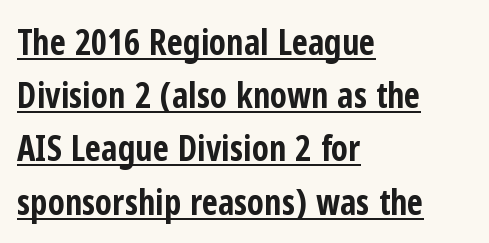
The image shows 35 px bold, condensed sans-serif type, upright; set left-aligned, normal line spacing (1.52x), normal letter spacing, underlined; low stroke contrast and a medium x-height.
